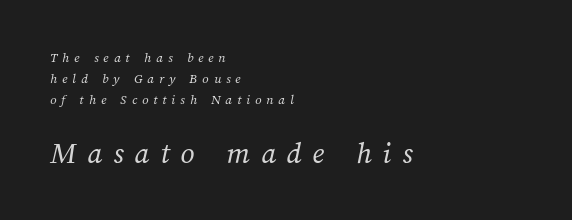
{"bold": "no", "weight": "regular", "width": "normal", "stroke_contrast": "medium", "x_height": "medium", "monospaced": "no", "underline": "no", "align": "left", "line_spacing": "normal", "line_spacing_ratio": 1.5, "letter_spacing": "wide", "letter_spacing_em": 0.35, "larger_block": "second", "size_ratio": 2.21, "glyph_px": 31}
